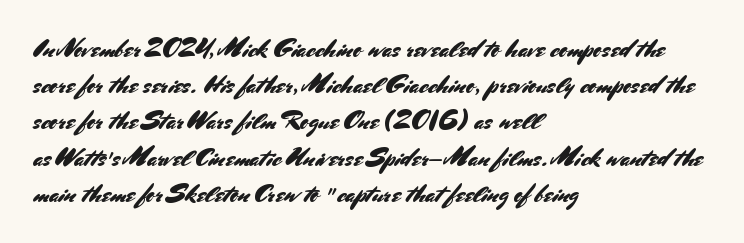
{"underline": "no", "align": "left", "line_spacing": "normal", "line_spacing_ratio": 1.45, "letter_spacing": "normal", "letter_spacing_em": 0.0, "glyph_px": 25}
